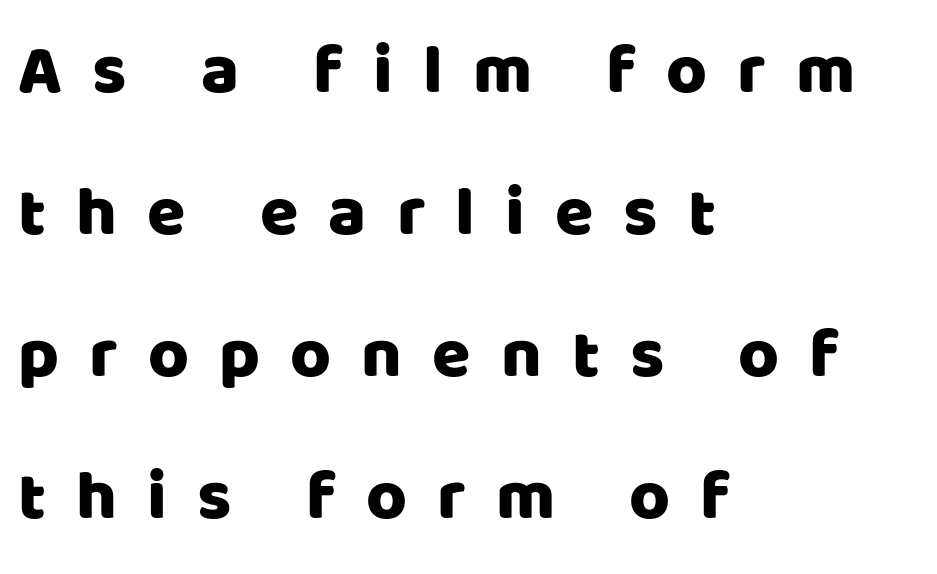
Q: Is the text italic (slanted)? A: No, it is upright.
Q: Is the typeface a serif or a sans-serif typeface? A: Sans-serif.
Q: Is the text underlined? A: No.
Q: How is the paragraph aligned? A: Left-aligned.
Q: Is the spacing between letters normal or unusually wide? A: Unusually wide.
Q: Is the spacing between lines tight, normal or loose? A: Loose.
Q: Width (condensed, normal, or wide)? A: Normal.
Q: Stroke contrast? A: Low.
Q: x-height? A: Large.
Q: Monospaced? A: No.
